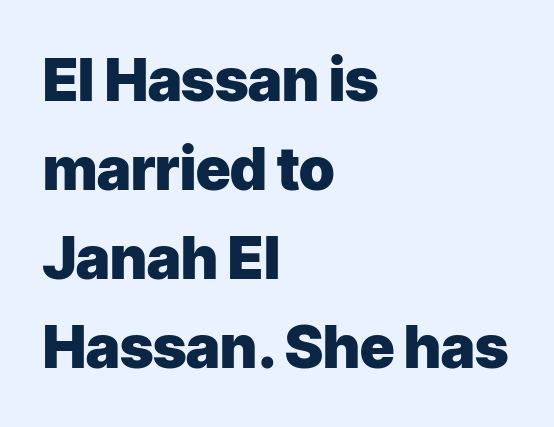
{"serif": "no", "italic": "no", "bold": "yes", "weight": "heavy", "width": "normal", "stroke_contrast": "low", "x_height": "medium", "monospaced": "no", "underline": "no", "align": "left", "line_spacing": "normal", "line_spacing_ratio": 1.51, "letter_spacing": "normal", "letter_spacing_em": 0.0, "glyph_px": 59}
